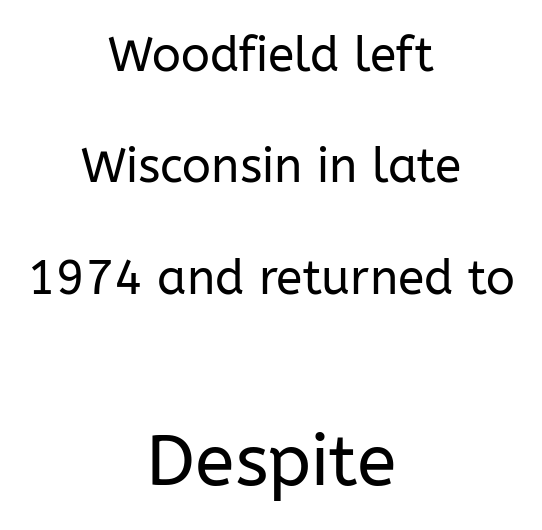
I'd call this a sans setting — the letters go barefoot. The tracking reads as untouched default to a designer's eye. Do the characters align in a grid? No, the font is proportional. When letters stand straight like this, we call the style roman or upright.
